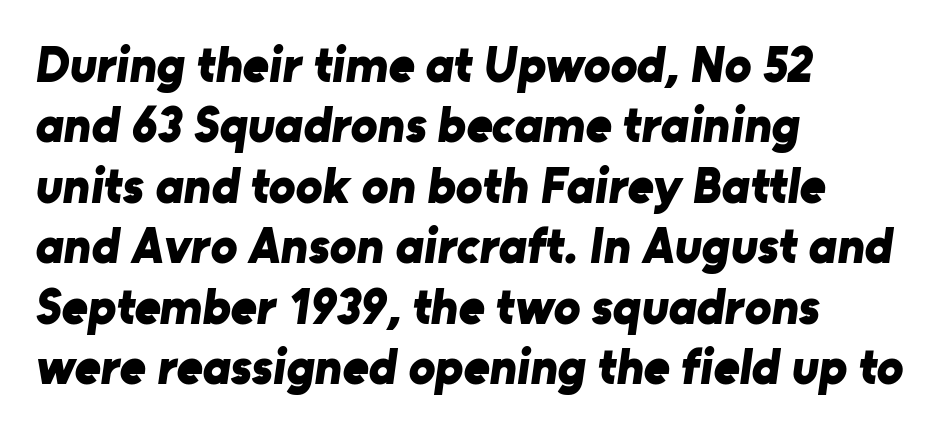
The image shows 50 px bold sans-serif type; set left-aligned, line spacing 1.21x, normal letter spacing, not underlined; low stroke contrast and a medium x-height.
